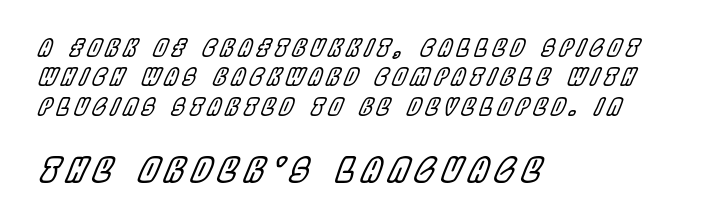
Q: Is the text italic (slanted)? A: Yes, it leans right by about 22 degrees.
Q: Is the text underlined? A: No.
Q: How is the paragraph aligned? A: Left-aligned.
Q: Is the spacing between letters normal or unusually wide? A: Unusually wide.
Q: Is the spacing between lines tight, normal or loose? A: Normal.
Q: Which block of text is set in a larger size, the first (top) or the second (bottom)? A: The second (bottom) one.
Q: Width (condensed, normal, or wide)? A: Condensed.
Q: x-height? A: Large.
Q: Monospaced? A: No.
